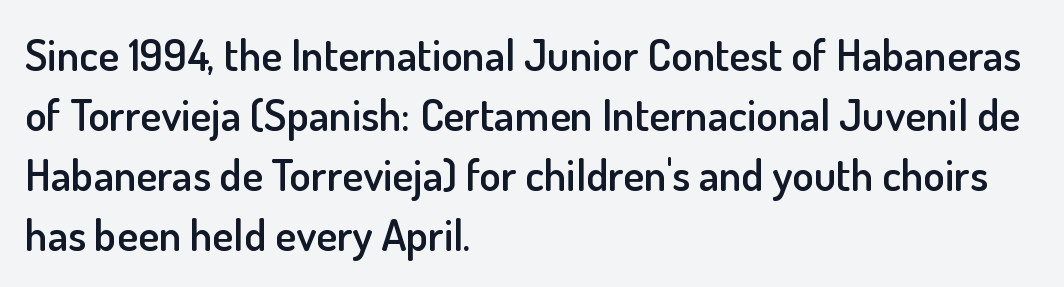
Q: Is the text bold? A: Semi-bold.
Q: Is the text italic (slanted)? A: No, it is upright.
Q: Is the typeface a serif or a sans-serif typeface? A: Sans-serif.
Q: Is the text underlined? A: No.
Q: How is the paragraph aligned? A: Left-aligned.
Q: Is the spacing between letters normal or unusually wide? A: Normal.
Q: Is the spacing between lines tight, normal or loose? A: Normal.
Q: Width (condensed, normal, or wide)? A: Normal.
Q: Stroke contrast? A: Low.
Q: x-height? A: Small.
Q: Monospaced? A: No.
